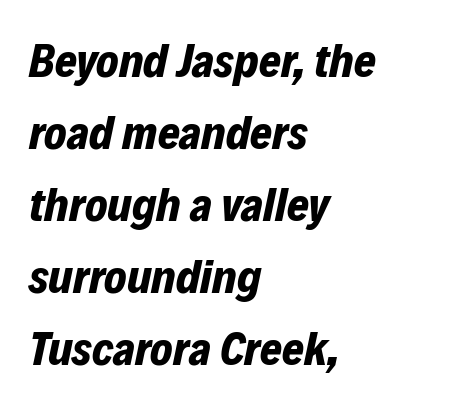
The image shows 47 px bold type, italic (leaning right); set left-aligned, normal line spacing (1.53x), normal letter spacing, not underlined; low stroke contrast and a medium x-height.
